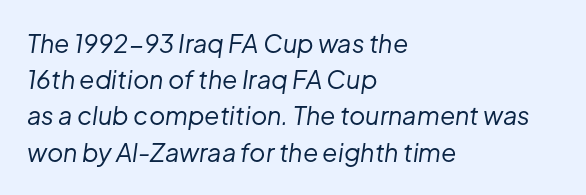
The image shows 25 px text type, italic (leaning right); set left-aligned, normal line spacing (1.45x), normal letter spacing, not underlined.
